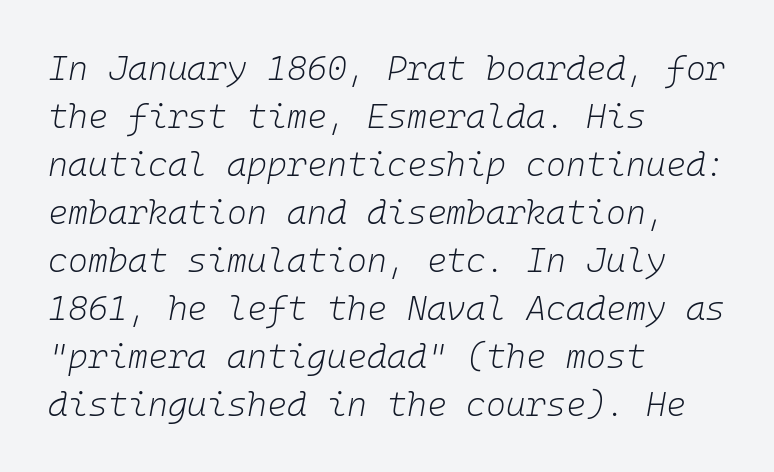
{"italic": "yes", "lean": "right", "slant_degrees": 10, "bold": "no", "weight": "light", "width": "normal", "stroke_contrast": "low", "x_height": "medium", "monospaced": "yes", "underline": "no", "align": "left", "line_spacing": "normal", "line_spacing_ratio": 1.41, "letter_spacing": "normal", "letter_spacing_em": 0.0, "glyph_px": 34}
